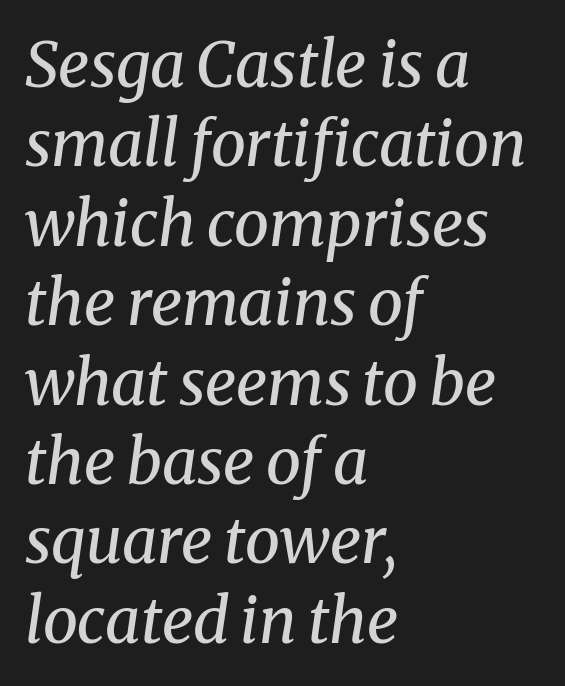
The image shows 63 px regular-weight serif type, italic (leaning right); set left-aligned, normal line spacing (1.26x), normal letter spacing, not underlined; medium stroke contrast and a medium x-height.
